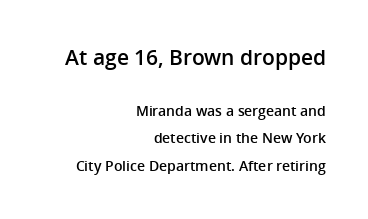
Q: Is the text bold? A: Semi-bold.
Q: Is the text italic (slanted)? A: No, it is upright.
Q: Is the text underlined? A: No.
Q: How is the paragraph aligned? A: Right-aligned.
Q: Is the spacing between letters normal or unusually wide? A: Normal.
Q: Is the spacing between lines tight, normal or loose? A: Loose.
Q: Which block of text is set in a larger size, the first (top) or the second (bottom)? A: The first (top) one.
